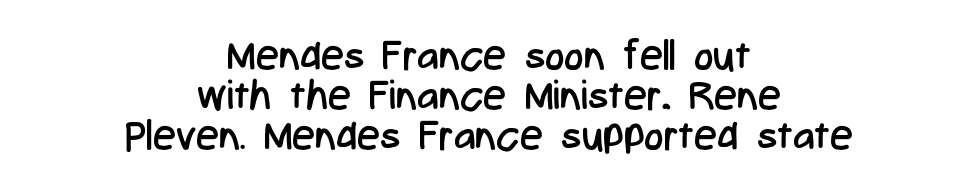
Character widths vary here, with narrow letters taking less room than wide ones. Does the copy run flush right? No — it is centered line by line. The font sits on the lighter half of the weight spectrum, regular included. Compared with typical paragraphs, the rows here are closer together. Is the letter spacing exaggerated? No — it looks like the ordinary default.
